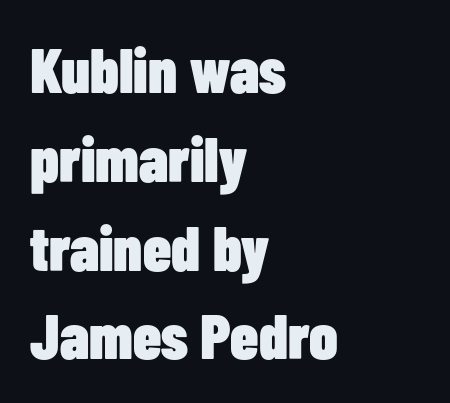
{"serif": "no", "italic": "no", "bold": "yes", "weight": "heavy", "width": "condensed", "stroke_contrast": "low", "x_height": "medium", "monospaced": "no", "underline": "no", "align": "left", "line_spacing": "normal", "line_spacing_ratio": 1.41, "letter_spacing": "normal", "letter_spacing_em": 0.0, "glyph_px": 63}
